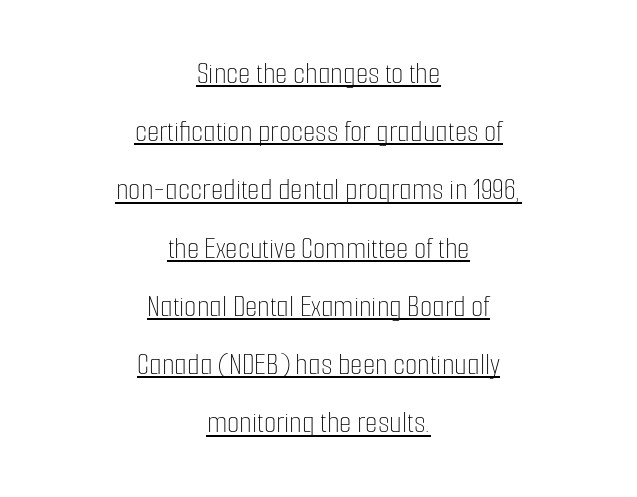
Q: Is the text bold? A: No.
Q: Is the text italic (slanted)? A: No, it is upright.
Q: Is the text underlined? A: Yes.
Q: How is the paragraph aligned? A: Centered.
Q: Is the spacing between letters normal or unusually wide? A: Normal.
Q: Width (condensed, normal, or wide)? A: Condensed.
Q: Stroke contrast? A: Low.
Q: x-height? A: Medium.
Q: Monospaced? A: No.
